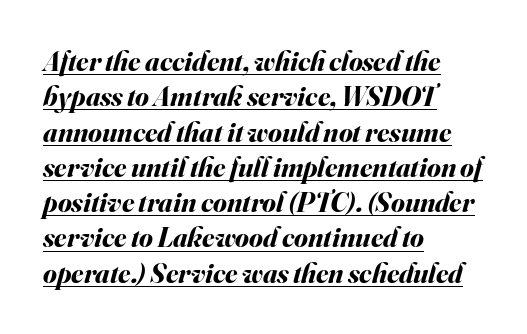
{"italic": "yes", "lean": "right", "slant_degrees": 16, "bold": "yes", "weight": "bold", "width": "normal", "stroke_contrast": "medium", "x_height": "small", "monospaced": "no", "underline": "yes", "align": "left", "line_spacing": "normal", "line_spacing_ratio": 1.26, "letter_spacing": "normal", "letter_spacing_em": 0.0, "glyph_px": 28}
